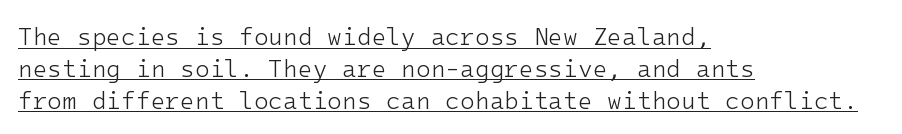
The image shows 24 px text type, upright; set left-aligned, normal line spacing (1.33x), normal letter spacing, underlined.
